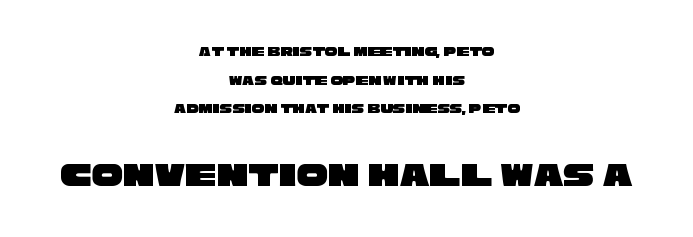
Layout note: lines centered. The type family on display is of the sans-serif kind. The space directly below the letters is spotless. In terms of leading, this rendering errs on the spacious side. You could call the tracking neutral — neither tight nor loose.
